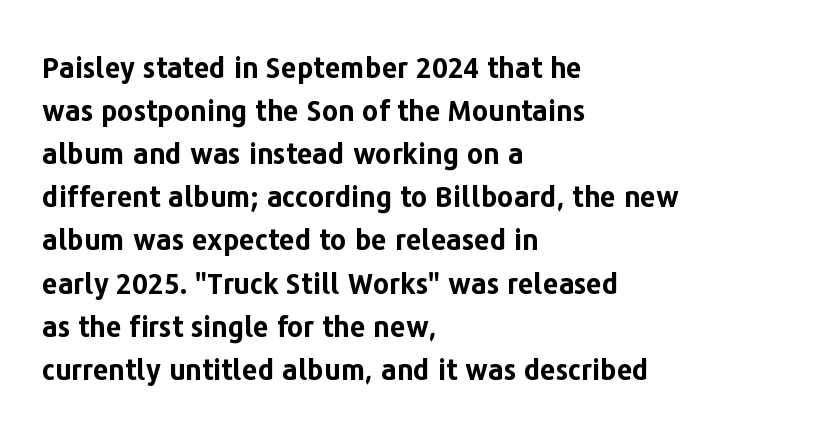
The image shows 28 px bold sans-serif type, upright; set left-aligned, normal line spacing (1.54x), normal letter spacing, not underlined; low stroke contrast and a medium x-height.
